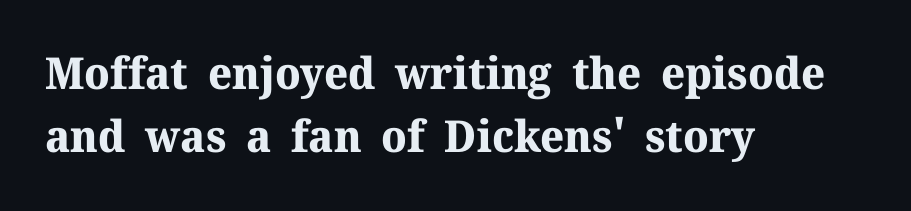
The image shows 44 px bold serif type, upright; set left-aligned, normal line spacing (1.43x), normal letter spacing, not underlined; medium stroke contrast and a medium x-height.
